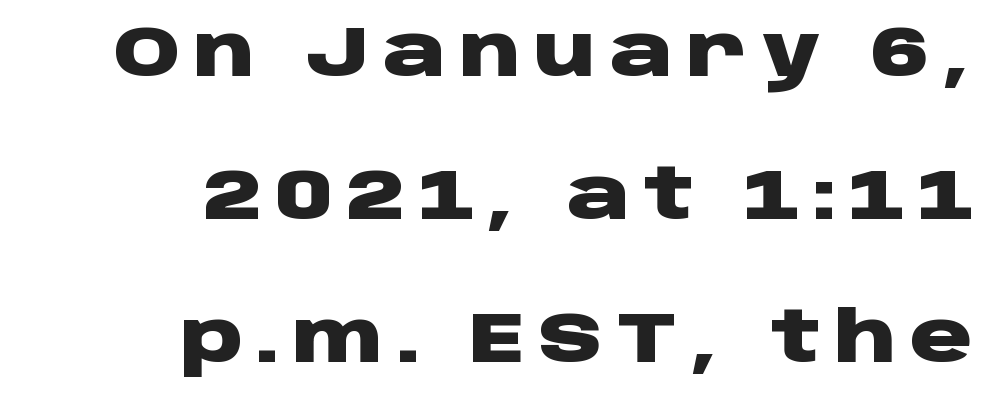
{"serif": "no", "italic": "no", "bold": "yes", "weight": "heavy", "width": "wide", "stroke_contrast": "low", "x_height": "large", "monospaced": "no", "underline": "no", "align": "right", "line_spacing": "loose", "line_spacing_ratio": 2.04, "glyph_px": 70}
